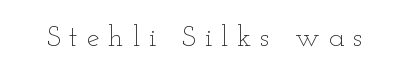
Q: Is the text bold? A: No.
Q: Is the text italic (slanted)? A: No, it is upright.
Q: Is the text underlined? A: No.
Q: Is the spacing between letters normal or unusually wide? A: Unusually wide.
Q: Width (condensed, normal, or wide)? A: Wide.
Q: Stroke contrast? A: Low.
Q: x-height? A: Small.
Q: Monospaced? A: No.
